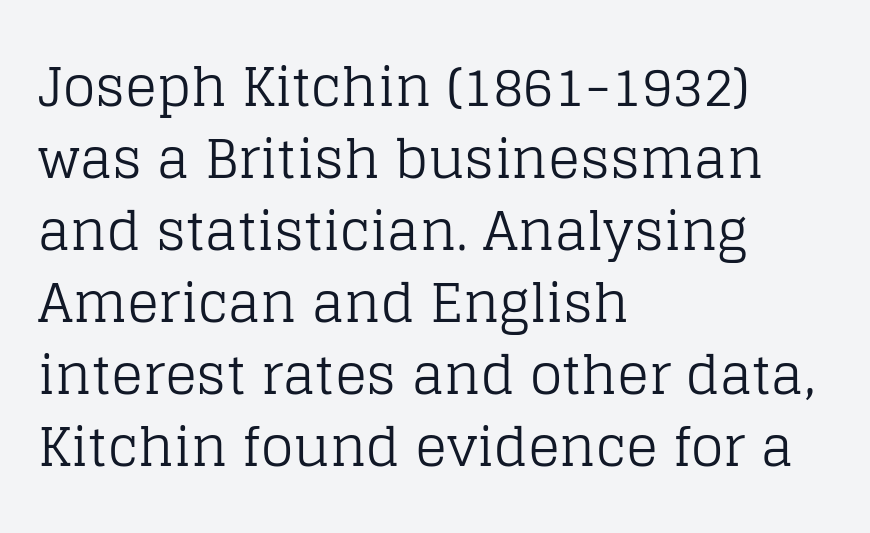
Horizontally, the lines are justified to the leading edge only. Character widths vary here, with narrow letters taking less room than wide ones. Successive baselines arrive at the customary interval. Designer's note — italics off, roman on.
